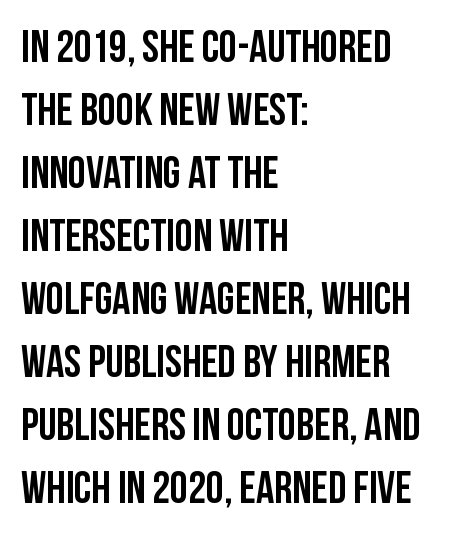
Q: Is the text italic (slanted)? A: No, it is upright.
Q: Is the typeface a serif or a sans-serif typeface? A: Sans-serif.
Q: Is the text underlined? A: No.
Q: How is the paragraph aligned? A: Left-aligned.
Q: Is the spacing between letters normal or unusually wide? A: Normal.
Q: Is the spacing between lines tight, normal or loose? A: Normal.
Q: Width (condensed, normal, or wide)? A: Condensed.
Q: Stroke contrast? A: Low.
Q: x-height? A: Large.
Q: Monospaced? A: No.
